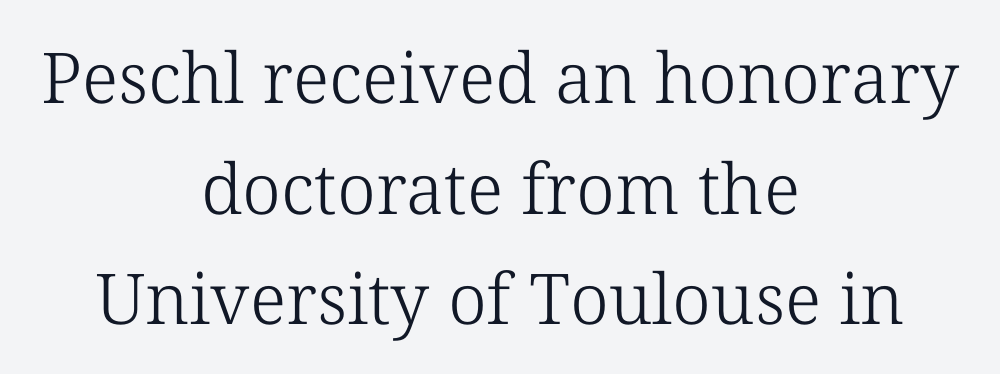
Proportional: the letters do not fall into vertical columns. The lines sit at an ordinary, default distance from one another. The line texture is even and compact thanks to regular tracking. It's the straight-up-and-down kind of type.
